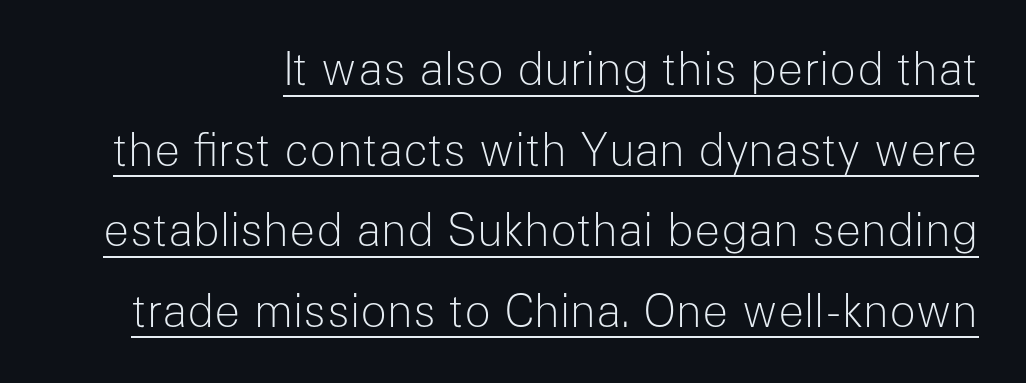
Q: Is the text bold? A: No.
Q: Is the text italic (slanted)? A: No, it is upright.
Q: Is the typeface a serif or a sans-serif typeface? A: Sans-serif.
Q: Is the text underlined? A: Yes.
Q: Is the spacing between letters normal or unusually wide? A: Normal.
Q: Width (condensed, normal, or wide)? A: Normal.
Q: Stroke contrast? A: Low.
Q: x-height? A: Medium.
Q: Monospaced? A: No.
